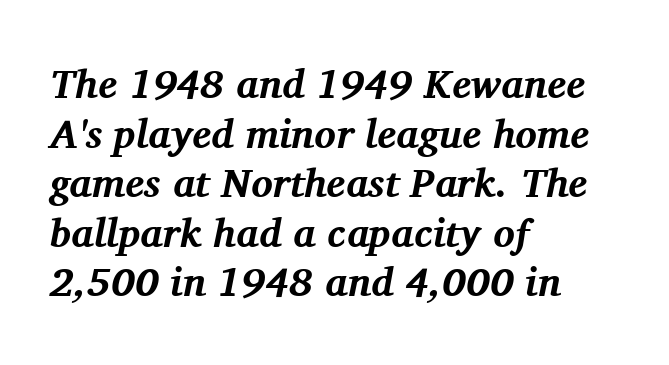
The image shows 40 px bold serif type, italic (leaning right); set left-aligned, line spacing 1.24x, normal letter spacing, not underlined; medium stroke contrast and a medium x-height.
